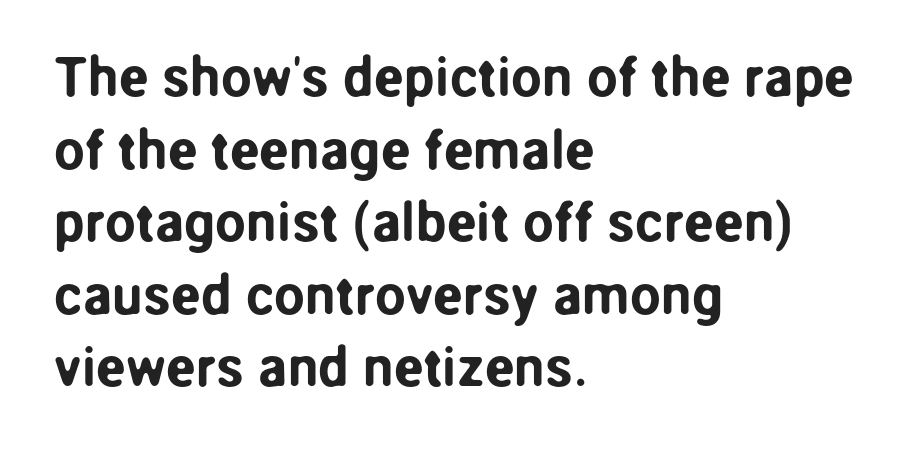
Q: Is the text italic (slanted)? A: No, it is upright.
Q: Is the typeface a serif or a sans-serif typeface? A: Sans-serif.
Q: Is the text underlined? A: No.
Q: How is the paragraph aligned? A: Left-aligned.
Q: Is the spacing between letters normal or unusually wide? A: Normal.
Q: Is the spacing between lines tight, normal or loose? A: Normal.
Q: Width (condensed, normal, or wide)? A: Normal.
Q: Stroke contrast? A: Low.
Q: x-height? A: Medium.
Q: Monospaced? A: No.
